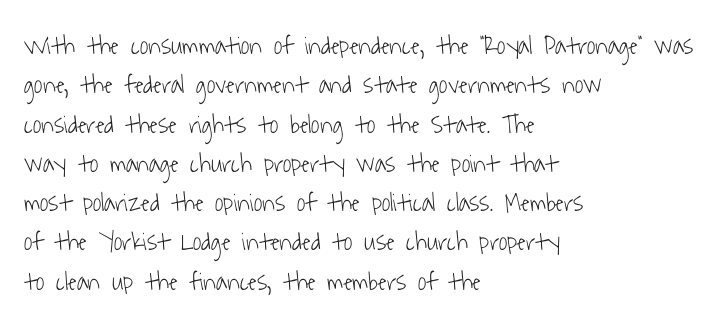
The image shows 26 px text type; set left-aligned, normal line spacing (1.51x), normal letter spacing, not underlined.
